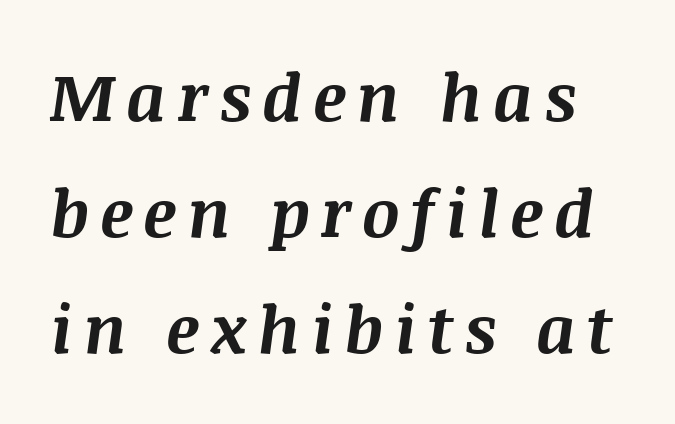
Quick note: italic. The passage shown is not underscored anywhere. Every letter is thick-stroked: bold, no question. Is this a fixed-width face? No — the glyphs have proportional, varying widths.
